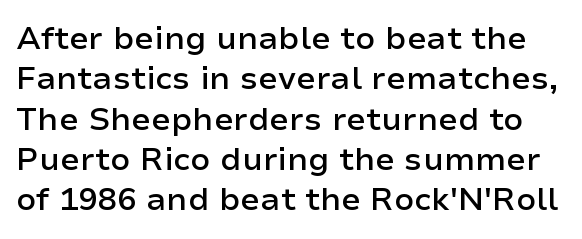
{"serif": "no", "italic": "no", "bold": "semi", "weight": "semibold", "width": "normal", "stroke_contrast": "low", "x_height": "medium", "monospaced": "no", "underline": "no", "line_spacing": "normal", "line_spacing_ratio": 1.26, "letter_spacing": "normal", "letter_spacing_em": 0.0, "glyph_px": 32}
